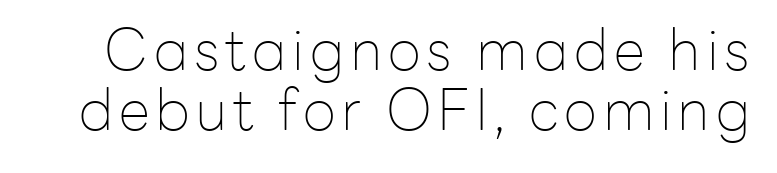
Q: Is the text bold? A: No.
Q: Is the text italic (slanted)? A: No, it is upright.
Q: Is the typeface a serif or a sans-serif typeface? A: Sans-serif.
Q: Is the text underlined? A: No.
Q: Is the spacing between lines tight, normal or loose? A: Tight.
Q: Width (condensed, normal, or wide)? A: Normal.
Q: Stroke contrast? A: Low.
Q: x-height? A: Medium.
Q: Monospaced? A: No.
